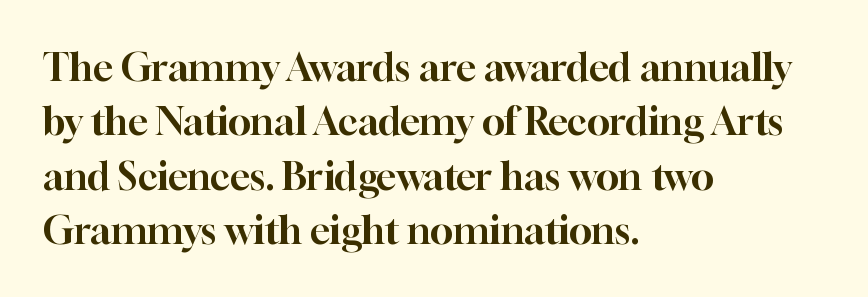
The image shows 38 px serif type, upright; set left-aligned, normal line spacing (1.43x), normal letter spacing, not underlined; high stroke contrast and a medium x-height.
